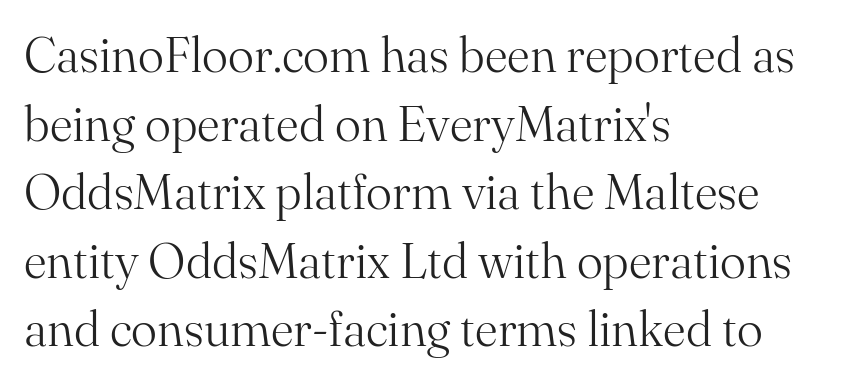
{"serif": "yes", "italic": "no", "bold": "no", "weight": "light", "width": "normal", "stroke_contrast": "medium", "x_height": "small", "monospaced": "no", "underline": "no", "align": "left", "line_spacing": "normal", "line_spacing_ratio": 1.4, "letter_spacing": "normal", "letter_spacing_em": 0.0, "glyph_px": 49}
